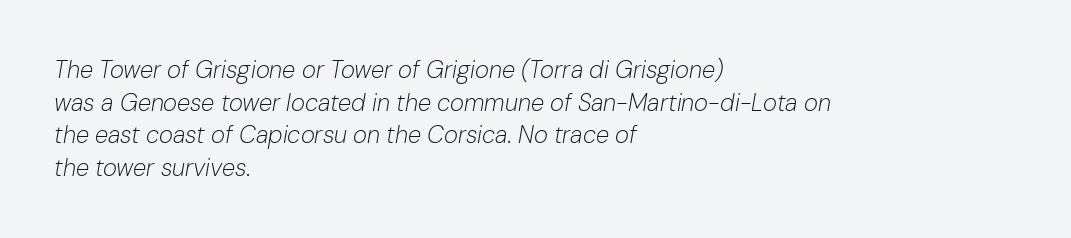
{"italic": "yes", "lean": "right", "slant_degrees": 10, "bold": "no", "underline": "no", "align": "left", "line_spacing": "normal", "line_spacing_ratio": 1.36, "letter_spacing": "normal", "letter_spacing_em": 0.0, "glyph_px": 24}
